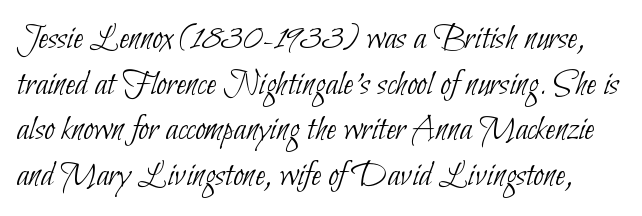
Q: Is the text bold? A: No.
Q: Is the typeface a serif or a sans-serif typeface? A: Sans-serif.
Q: Is the text underlined? A: No.
Q: Is the spacing between letters normal or unusually wide? A: Normal.
Q: Width (condensed, normal, or wide)? A: Condensed.
Q: Stroke contrast? A: Low.
Q: x-height? A: Small.
Q: Monospaced? A: No.
